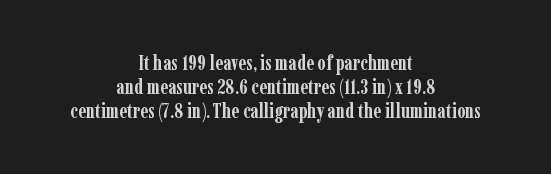
Q: Is the text bold? A: Yes.
Q: Is the text italic (slanted)? A: No, it is upright.
Q: Is the text underlined? A: No.
Q: How is the paragraph aligned? A: Centered.
Q: Is the spacing between letters normal or unusually wide? A: Normal.
Q: Is the spacing between lines tight, normal or loose? A: Tight.
